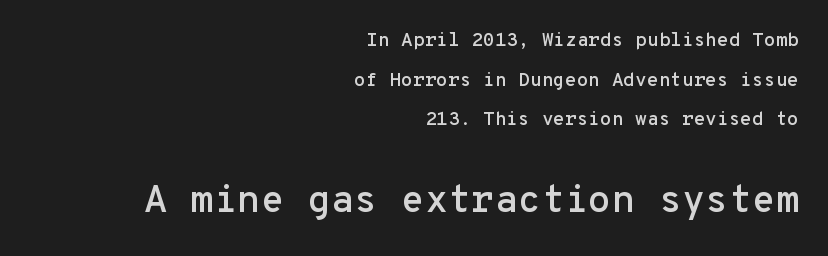
Just letters on the line, the space beneath them empty. Notice the wide empty band between every row — that's loose leading. In terms of letterspacing, this is plain default setting. You can tell it's not italic because the verticals are truly vertical.
